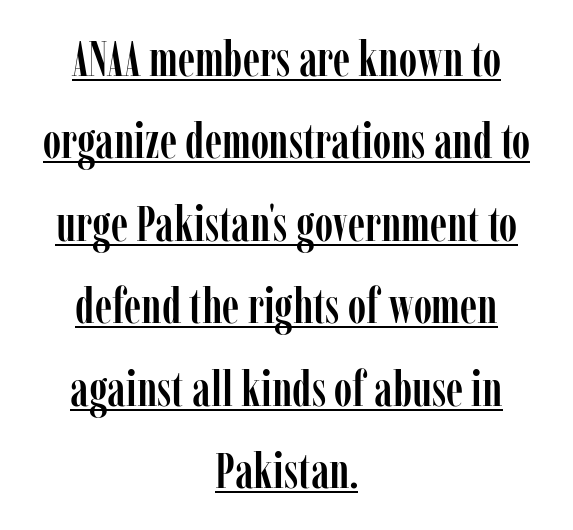
A typesetter would call this proportional, since set widths differ per character. The rendering keeps characters at their native spacing. These lines are composed in type with serifs. Tall strokes in this sample are plumb rather than angled.
